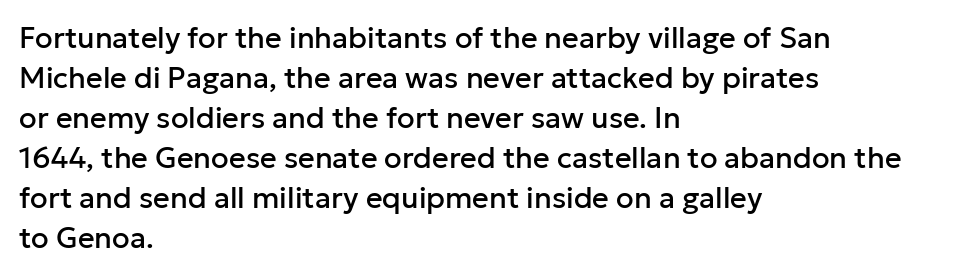
Q: Is the text italic (slanted)? A: No, it is upright.
Q: Is the typeface a serif or a sans-serif typeface? A: Sans-serif.
Q: Is the text underlined? A: No.
Q: How is the paragraph aligned? A: Left-aligned.
Q: Is the spacing between letters normal or unusually wide? A: Normal.
Q: Is the spacing between lines tight, normal or loose? A: Normal.
Q: Width (condensed, normal, or wide)? A: Normal.
Q: Stroke contrast? A: Low.
Q: x-height? A: Medium.
Q: Monospaced? A: No.
